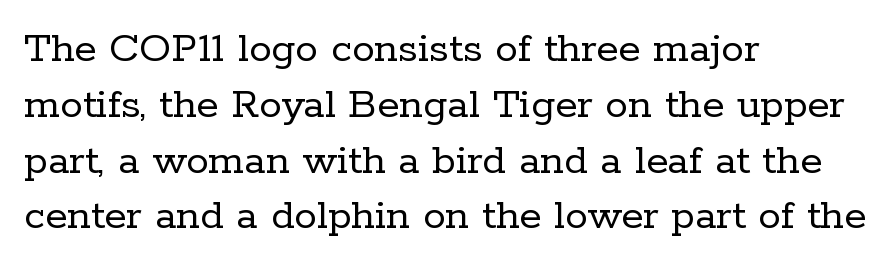
The face used here is proportionally spaced, like ordinary book or web type. This is serif lettering, the kind often seen in printed books. Unlike italic type, these characters show no tilt at all. Is the type heavy? It reads as light-to-regular instead. The specimen omits any rule beneath the text block's lines.
